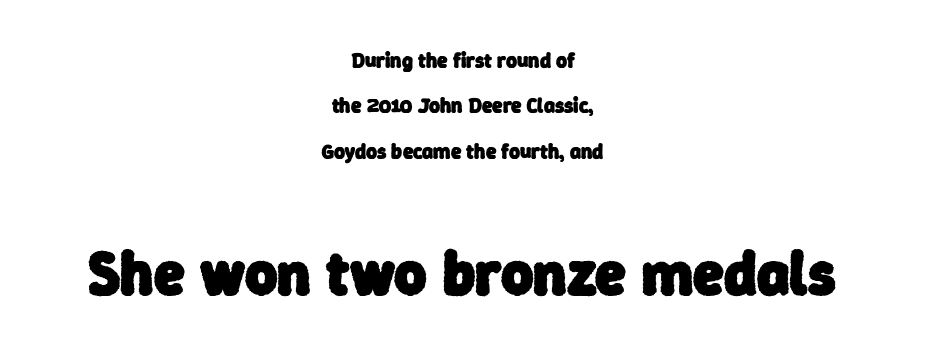
{"serif": "no", "bold": "yes", "weight": "heavy", "width": "normal", "stroke_contrast": "low", "x_height": "medium", "monospaced": "no", "underline": "no", "align": "center", "line_spacing": "loose", "line_spacing_ratio": 2.16, "letter_spacing": "normal", "letter_spacing_em": 0.0, "larger_block": "second", "size_ratio": 2.95, "glyph_px": 62}
